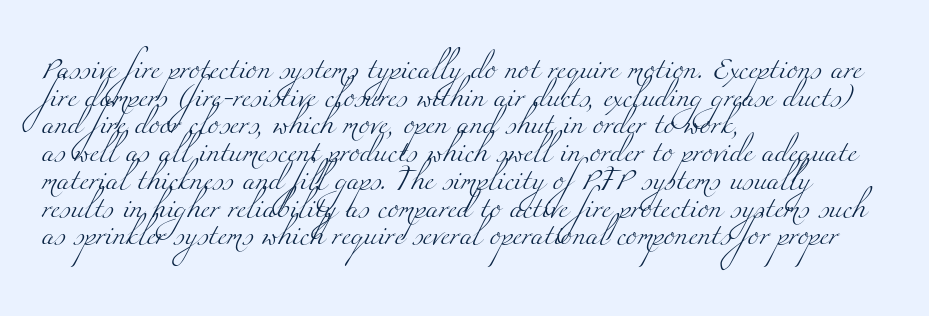
The image shows 21 px text type; set left-aligned, normal line spacing (1.32x), normal letter spacing, not underlined.
